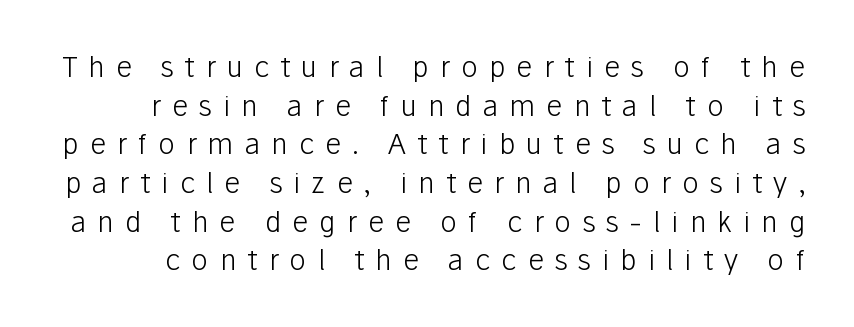
The image shows 28 px light sans-serif type, upright; set normal line spacing (1.38x), unusually wide letter spacing (+0.4 em), not underlined; low stroke contrast and a medium x-height.
